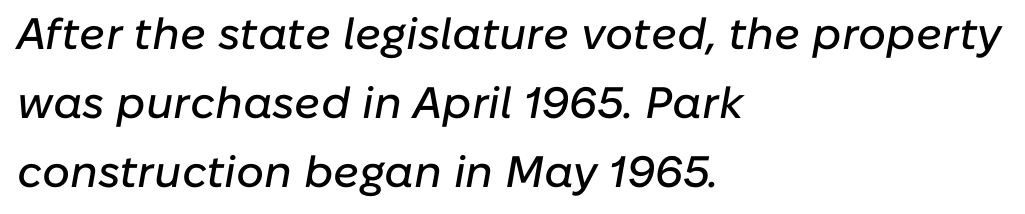
Q: Is the text italic (slanted)? A: Yes, it leans right by about 10 degrees.
Q: Is the text underlined? A: No.
Q: How is the paragraph aligned? A: Left-aligned.
Q: Is the spacing between letters normal or unusually wide? A: Normal.
Q: Is the spacing between lines tight, normal or loose? A: Normal.
Q: Width (condensed, normal, or wide)? A: Normal.
Q: Stroke contrast? A: Low.
Q: x-height? A: Medium.
Q: Monospaced? A: No.
